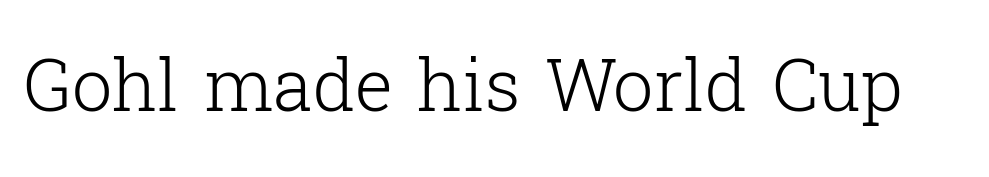
Posture: upright roman. The letterforms sit at book weight or below. Inter-character spacing is left at the font's built-in metrics. Looks like regular typesetting: each glyph gets only the width it needs. I'd call this a serif setting — the letters wear small feet.
